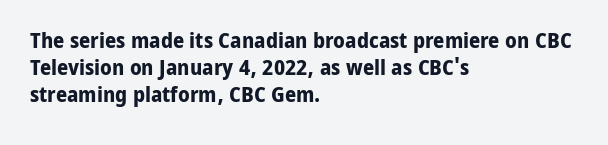
{"italic": "no", "bold": "yes", "underline": "no", "align": "left", "line_spacing_ratio": 1.23, "letter_spacing": "normal", "letter_spacing_em": 0.0, "glyph_px": 22}
